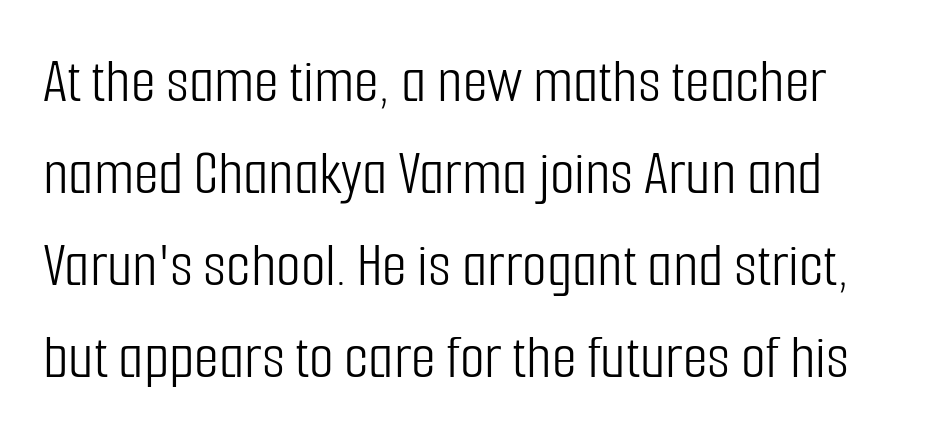
Q: Is the text bold? A: No.
Q: Is the text italic (slanted)? A: No, it is upright.
Q: Is the typeface a serif or a sans-serif typeface? A: Sans-serif.
Q: Is the text underlined? A: No.
Q: Is the spacing between letters normal or unusually wide? A: Normal.
Q: Is the spacing between lines tight, normal or loose? A: Normal.
Q: Width (condensed, normal, or wide)? A: Condensed.
Q: Stroke contrast? A: Low.
Q: x-height? A: Medium.
Q: Monospaced? A: No.
